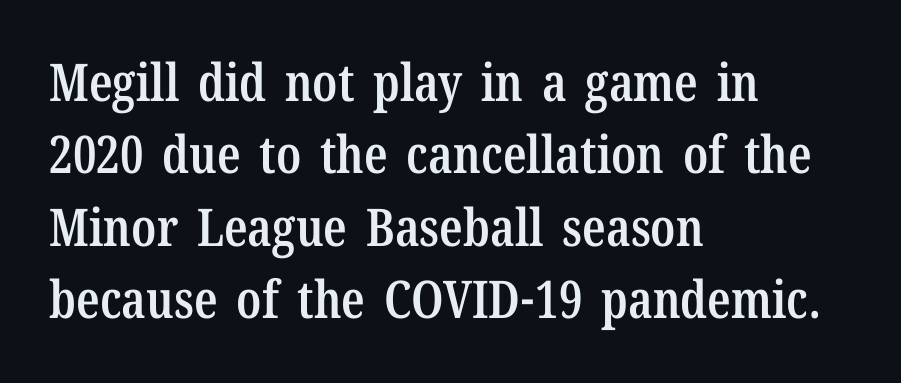
The image shows 52 px semibold, condensed serif type, upright; set left-aligned, normal line spacing (1.39x), normal letter spacing, not underlined; low stroke contrast and a medium x-height.
